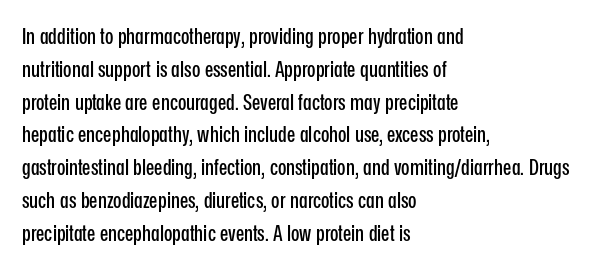
The specimen omits any rule beneath the text block's lines. Is the letter spacing exaggerated? No — it looks like the ordinary default. The typography opts for an upright posture over an oblique one. The rag falls on the right side of this text block. Baseline-to-baseline distance is the conventional proportion of letter height.
